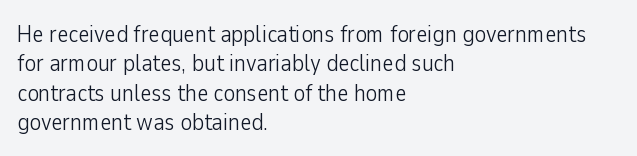
Notice how the stems are strictly vertical — no italics here. Standard letterfit; no display-style spreading of the glyphs. The space beneath each line is pristine and unruled. Counters stay open thanks to moderate or lighter strokes. A classic flush-left, rag-right setting is used for this passage.
